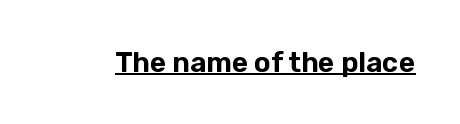
{"serif": "no", "italic": "no", "width": "normal", "stroke_contrast": "low", "x_height": "medium", "monospaced": "no", "underline": "yes", "letter_spacing": "normal", "letter_spacing_em": 0.0, "glyph_px": 28}
